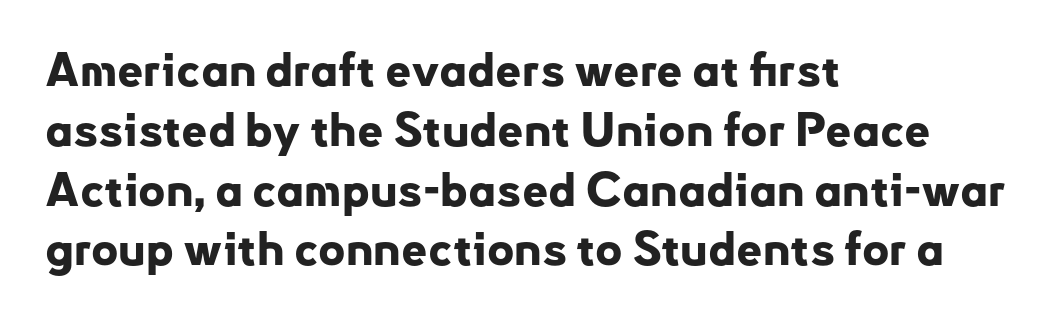
The image shows 46 px bold sans-serif type, upright; set left-aligned, normal line spacing (1.3x), normal letter spacing, not underlined; low stroke contrast and a small x-height.
